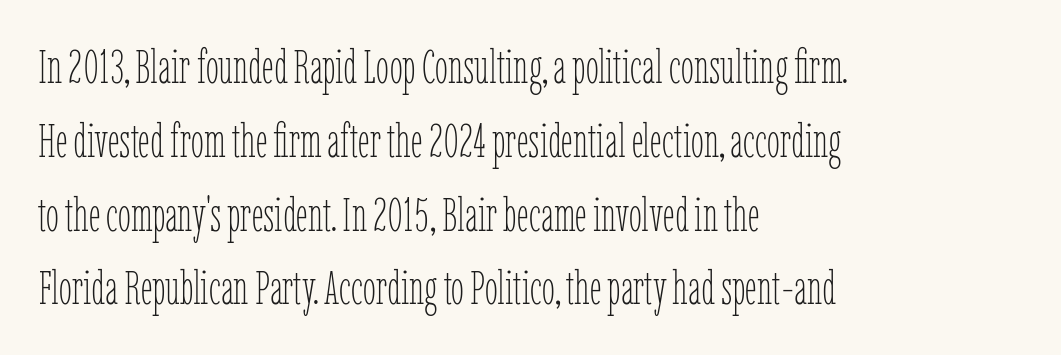
The image shows 47 px thin, condensed type, upright; set left-aligned, normal line spacing (1.57x), normal letter spacing, not underlined; low stroke contrast and a medium x-height.
